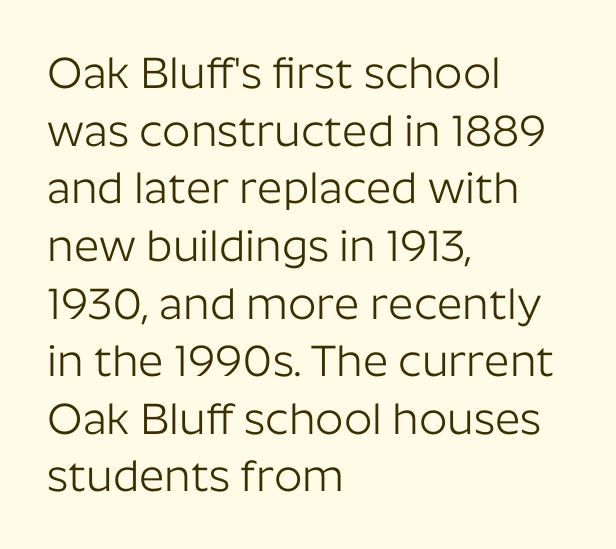
A typesetter would call this zero additional tracking. In terms of leading, this rendering sits right in the middle. The setting favours the left margin, as ordinary paragraphs usually do. Is this a fixed-width face? No — the glyphs have proportional, varying widths. A sans-serif font was chosen for this passage.
